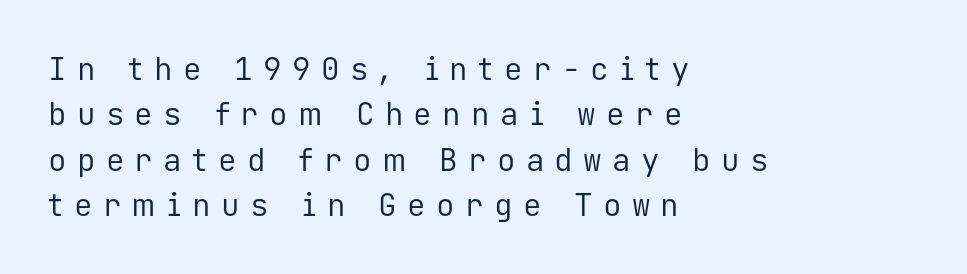
Q: Is the text bold? A: No.
Q: Is the text italic (slanted)? A: No, it is upright.
Q: Is the typeface a serif or a sans-serif typeface? A: Sans-serif.
Q: Is the text underlined? A: No.
Q: How is the paragraph aligned? A: Left-aligned.
Q: Is the spacing between letters normal or unusually wide? A: Unusually wide.
Q: Is the spacing between lines tight, normal or loose? A: Normal.
Q: Width (condensed, normal, or wide)? A: Normal.
Q: Stroke contrast? A: Low.
Q: x-height? A: Medium.
Q: Monospaced? A: Yes.
